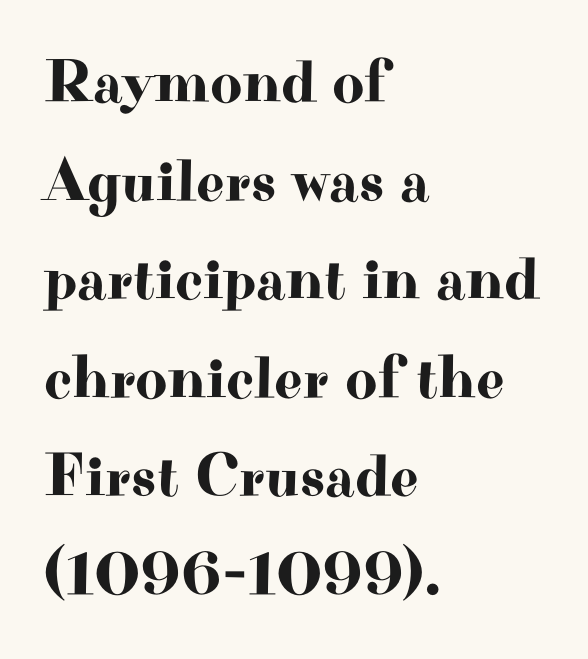
The image shows 62 px wide serif type, upright; set left-aligned, normal line spacing (1.59x), normal letter spacing, not underlined; high stroke contrast and a small x-height.
